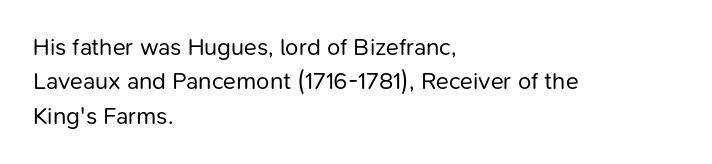
Q: Is the text bold? A: No.
Q: Is the text italic (slanted)? A: No, it is upright.
Q: Is the text underlined? A: No.
Q: How is the paragraph aligned? A: Left-aligned.
Q: Is the spacing between letters normal or unusually wide? A: Normal.
Q: Is the spacing between lines tight, normal or loose? A: Normal.
